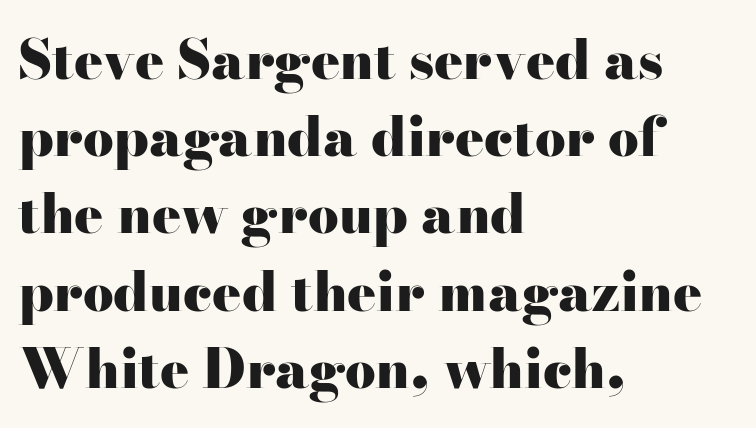
The image shows 54 px heavy, wide serif type, upright; set left-aligned, normal line spacing (1.43x), normal letter spacing, not underlined; high stroke contrast and a small x-height.
